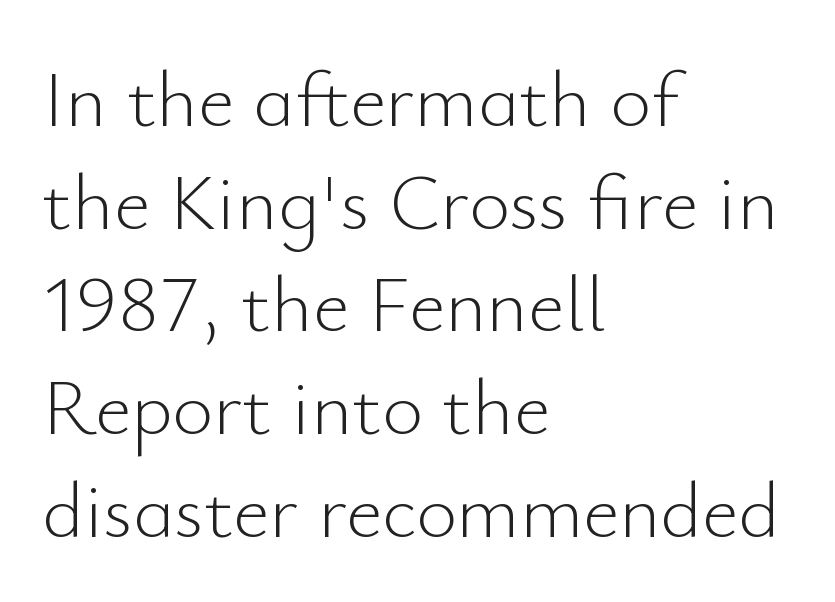
The image shows 79 px light sans-serif type, upright; set left-aligned, normal line spacing (1.3x), normal letter spacing, not underlined; low stroke contrast and a small x-height.
